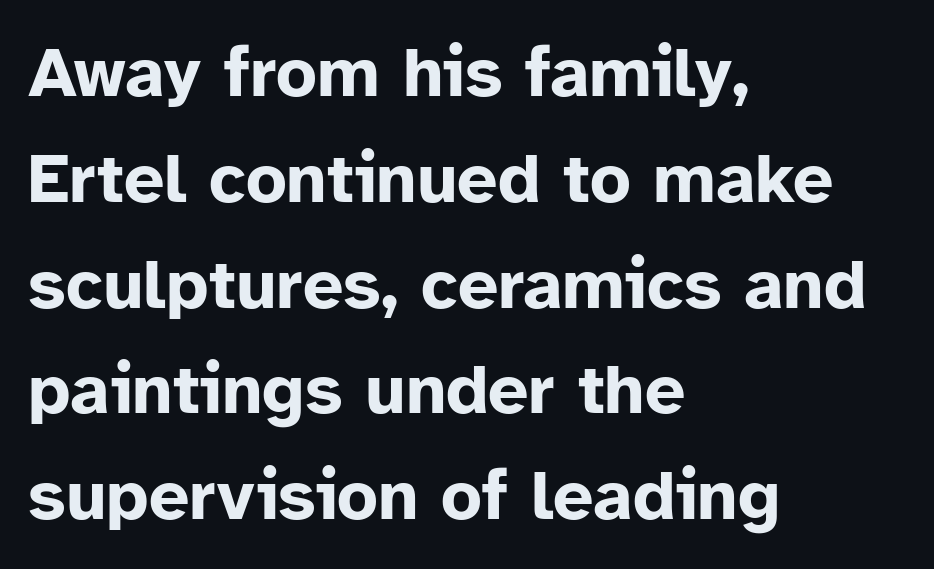
The image shows 71 px bold sans-serif type, upright; set left-aligned, normal line spacing (1.49x), normal letter spacing, not underlined; low stroke contrast and a medium x-height.
